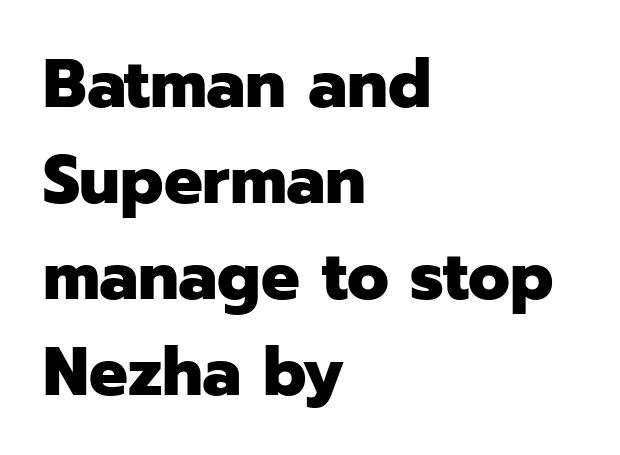
{"serif": "no", "italic": "no", "bold": "yes", "weight": "heavy", "width": "normal", "stroke_contrast": "low", "x_height": "medium", "monospaced": "no", "underline": "no", "align": "left", "line_spacing": "normal", "line_spacing_ratio": 1.41, "letter_spacing": "normal", "letter_spacing_em": 0.0, "glyph_px": 68}
